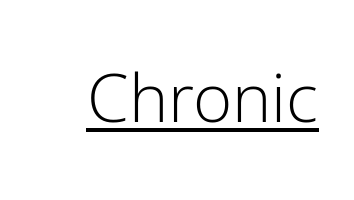
The image shows 67 px light sans-serif type, upright; set normal letter spacing, underlined; low stroke contrast and a medium x-height.
